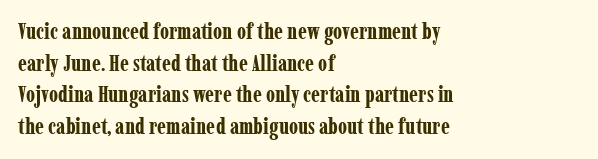
Q: Is the text bold? A: Yes.
Q: Is the text italic (slanted)? A: No, it is upright.
Q: Is the text underlined? A: No.
Q: How is the paragraph aligned? A: Left-aligned.
Q: Is the spacing between letters normal or unusually wide? A: Normal.
Q: Is the spacing between lines tight, normal or loose? A: Normal.
